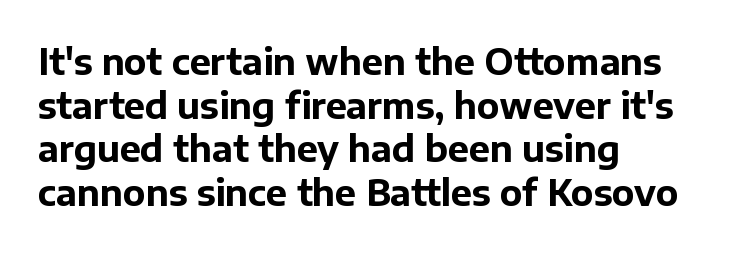
Rule under the text: the space is simply empty. Do the characters align in a grid? No, the font is proportional. Each word holds together tightly as a unit, with standard inter-letter gaps. Does the type have serifs? No, each stem ends abruptly. The sample has been set heavy, in full bold.
